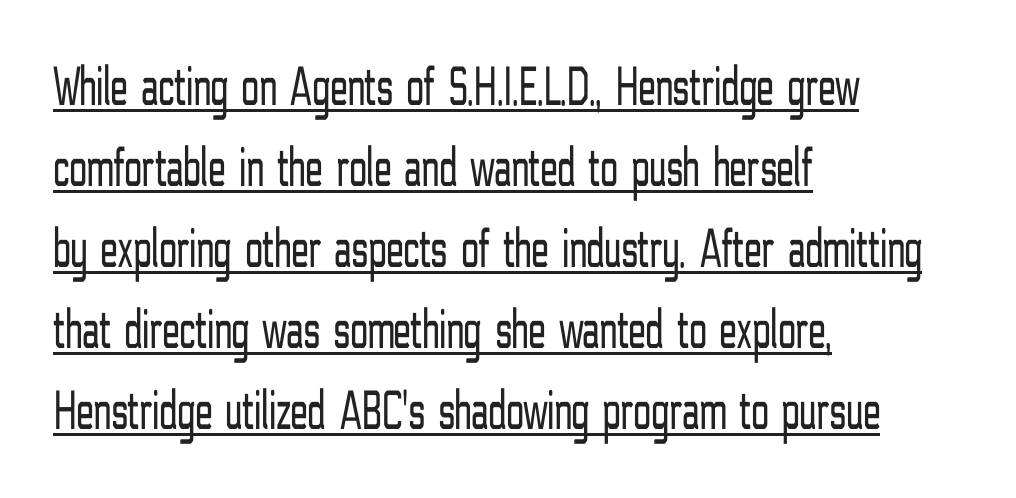
Q: Is the text bold? A: No.
Q: Is the text italic (slanted)? A: No, it is upright.
Q: Is the typeface a serif or a sans-serif typeface? A: Sans-serif.
Q: Is the text underlined? A: Yes.
Q: How is the paragraph aligned? A: Left-aligned.
Q: Is the spacing between letters normal or unusually wide? A: Normal.
Q: Is the spacing between lines tight, normal or loose? A: Normal.
Q: Width (condensed, normal, or wide)? A: Condensed.
Q: Stroke contrast? A: Low.
Q: x-height? A: Medium.
Q: Monospaced? A: No.
